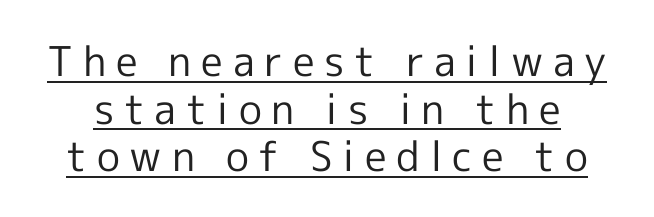
{"serif": "no", "italic": "no", "bold": "no", "weight": "regular", "width": "normal", "x_height": "medium", "monospaced": "no", "underline": "yes", "line_spacing_ratio": 1.16, "letter_spacing": "wide", "letter_spacing_em": 0.24, "glyph_px": 41}
